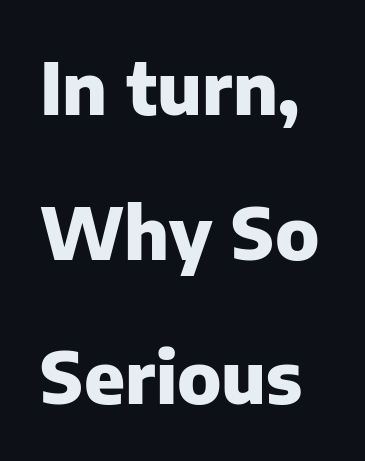
The image shows 72 px heavy sans-serif type, upright; set loose line spacing (2.01x), normal letter spacing, not underlined; low stroke contrast and a medium x-height.
